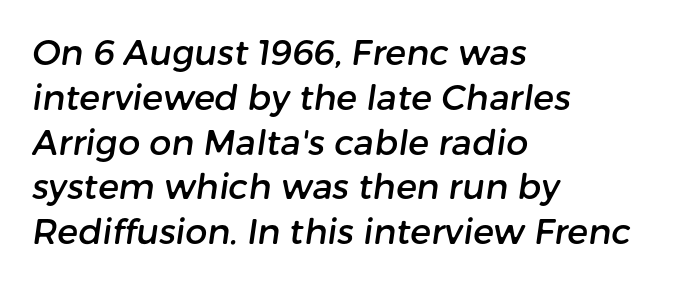
{"serif": "no", "width": "normal", "stroke_contrast": "low", "x_height": "medium", "monospaced": "no", "underline": "no", "align": "left", "line_spacing": "normal", "line_spacing_ratio": 1.28, "letter_spacing": "normal", "letter_spacing_em": 0.0, "glyph_px": 35}
